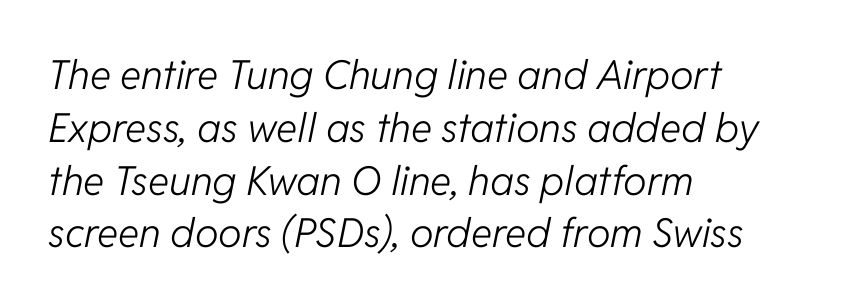
How would I describe the line gaps? Plain and ordinary. Ink coverage per letter is moderate at most. Would a proofreader flag this as italicized? Yes. Bare-footed words on every line. Notice how the passage keeps a crisp vertical edge on the left only.
